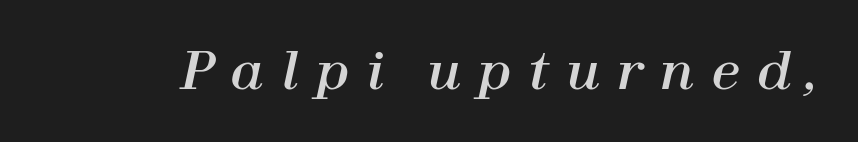
{"italic": "yes", "lean": "right", "slant_degrees": 12, "width": "normal", "stroke_contrast": "high", "x_height": "medium", "monospaced": "no", "underline": "no", "letter_spacing": "wide", "letter_spacing_em": 0.33, "glyph_px": 51}
